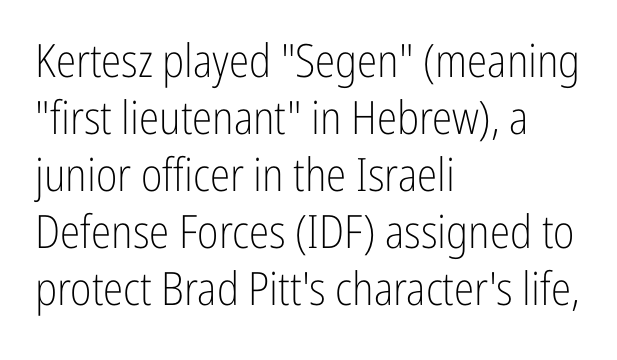
Q: Is the text bold? A: No.
Q: Is the text italic (slanted)? A: No, it is upright.
Q: Is the typeface a serif or a sans-serif typeface? A: Sans-serif.
Q: Is the text underlined? A: No.
Q: How is the paragraph aligned? A: Left-aligned.
Q: Is the spacing between letters normal or unusually wide? A: Normal.
Q: Width (condensed, normal, or wide)? A: Condensed.
Q: Stroke contrast? A: Low.
Q: x-height? A: Medium.
Q: Monospaced? A: No.
